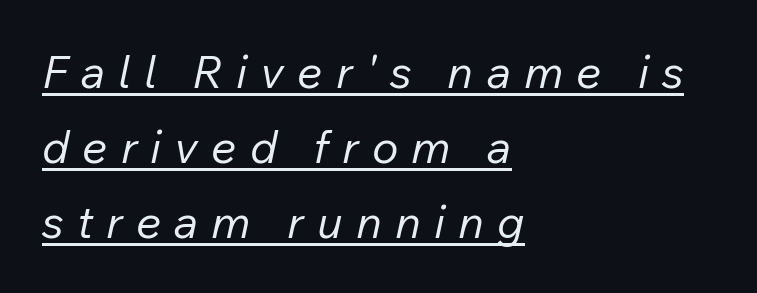
Evenly set lines give the paragraph a standard silhouette. Is the letter spacing exaggerated? Yes — the characters are pushed far apart. Underlined type. The paragraph shown leans on its left margin.
